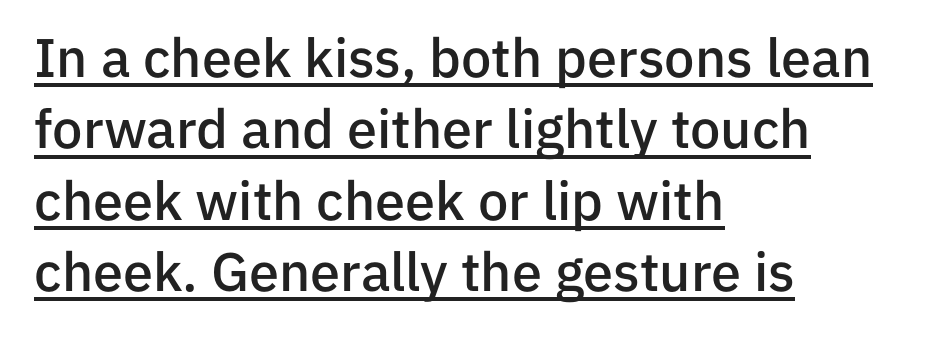
Q: Is the text bold? A: Semi-bold.
Q: Is the text italic (slanted)? A: No, it is upright.
Q: Is the typeface a serif or a sans-serif typeface? A: Sans-serif.
Q: Is the text underlined? A: Yes.
Q: How is the paragraph aligned? A: Left-aligned.
Q: Is the spacing between letters normal or unusually wide? A: Normal.
Q: Is the spacing between lines tight, normal or loose? A: Normal.
Q: Width (condensed, normal, or wide)? A: Normal.
Q: Stroke contrast? A: Low.
Q: x-height? A: Medium.
Q: Monospaced? A: No.
